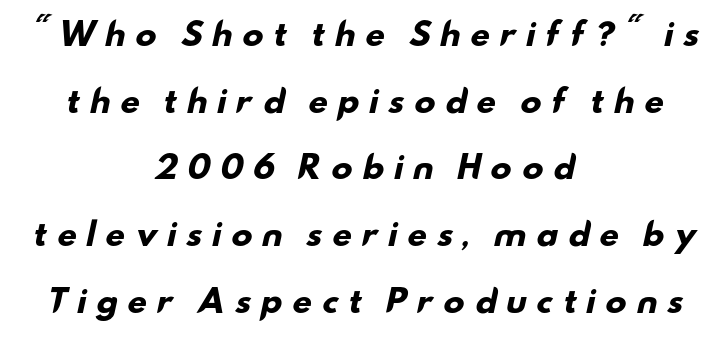
As a designer I'd log this as weight 700, bold. Check the space under the baseline: it is left empty. The passage shown stacks its lines with a broad gap. Varying glyph widths throughout — classic text-font behaviour. Regarding serifs, this sample does without them. The type is letterspaced generously, with wide tracking.
